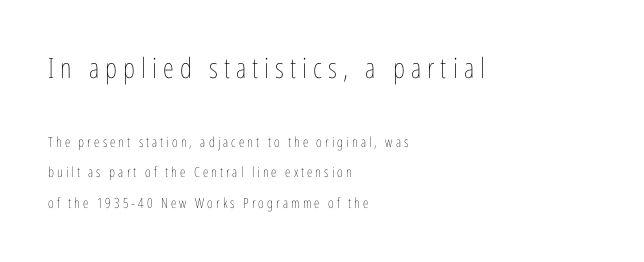
{"italic": "no", "bold": "no", "weight": "thin", "width": "condensed", "stroke_contrast": "low", "x_height": "medium", "monospaced": "no", "underline": "no", "align": "left", "line_spacing": "loose", "line_spacing_ratio": 2.19, "letter_spacing": "wide", "letter_spacing_em": 0.22, "larger_block": "first", "size_ratio": 2.0, "glyph_px": 28}
